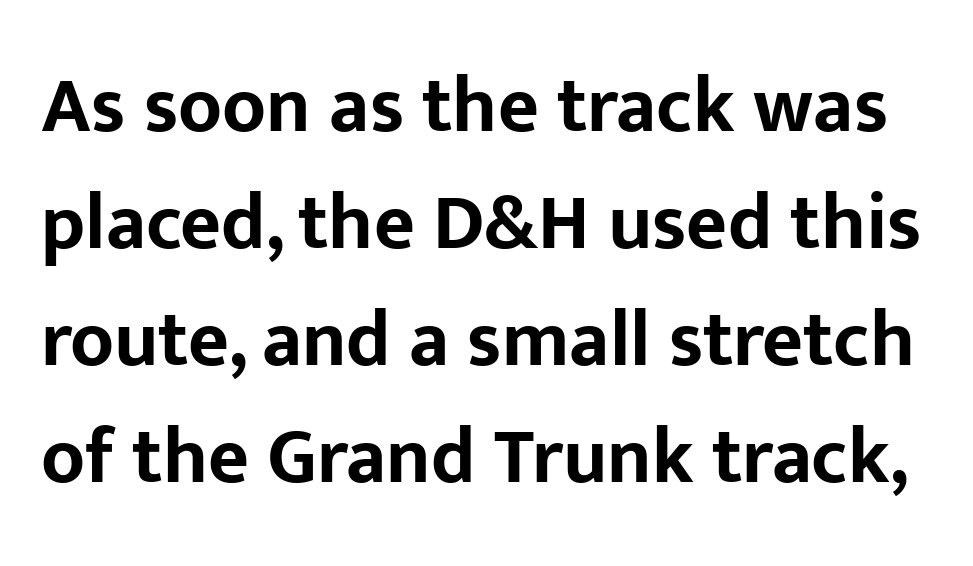
The image shows 79 px bold sans-serif type, upright; set normal line spacing (1.48x), normal letter spacing, not underlined; low stroke contrast and a medium x-height.
